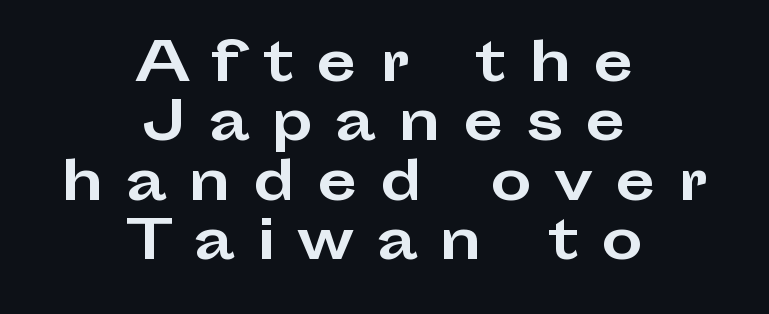
Interline gaps are noticeably narrow in this sample. Quick note: not italic, upright. Leftover space on each line is divided equally before and after the words. The letters are spread apart with noticeably loose tracking. This sample has the flowing, uneven cadence of proportional lettering. In terms of weight, the rendering is a true, heavy bold.
